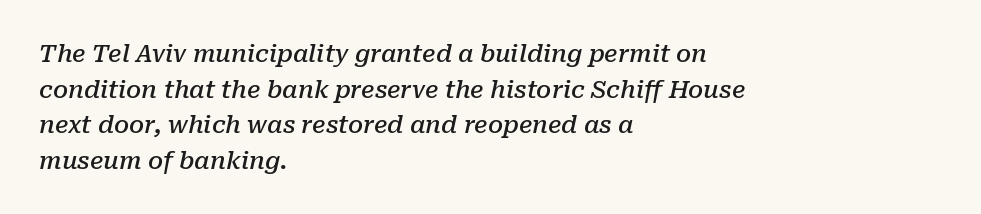
Q: Is the text bold? A: Semi-bold.
Q: Is the text italic (slanted)? A: Yes, it leans right by about 10 degrees.
Q: Is the text underlined? A: No.
Q: How is the paragraph aligned? A: Left-aligned.
Q: Is the spacing between letters normal or unusually wide? A: Normal.
Q: Is the spacing between lines tight, normal or loose? A: Normal.
